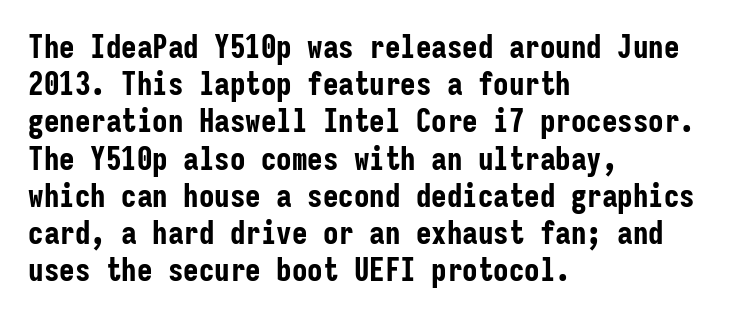
The image shows 31 px bold, condensed sans-serif type, upright, monospaced; set left-aligned, line spacing 1.2x, normal letter spacing, not underlined; low stroke contrast and a medium x-height.
